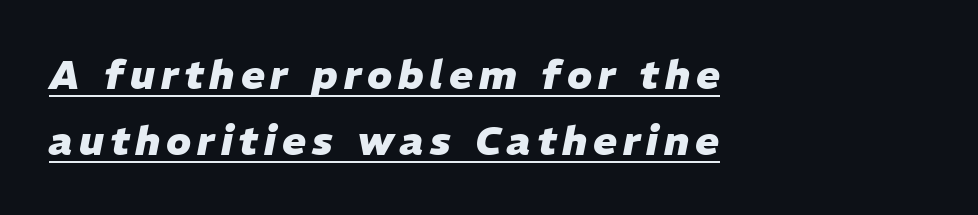
Notice how thick the strokes are: this is what a full bold looks like. These lines are rendered in a variable-pitch font. The whole block is typeset with a tilt. This is underlined copy, the kind a proofreader might mark for attention.
